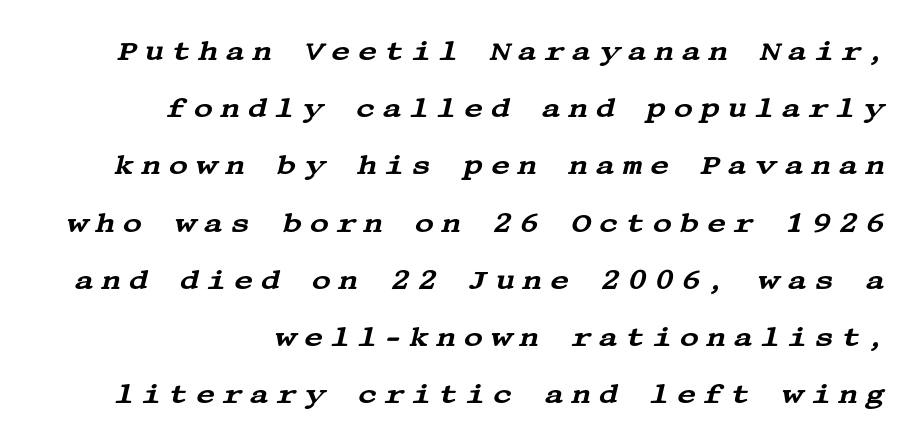
{"italic": "yes", "lean": "right", "slant_degrees": 13, "underline": "no", "align": "right", "line_spacing": "loose", "line_spacing_ratio": 2.12, "letter_spacing": "wide", "letter_spacing_em": 0.26, "glyph_px": 27}
